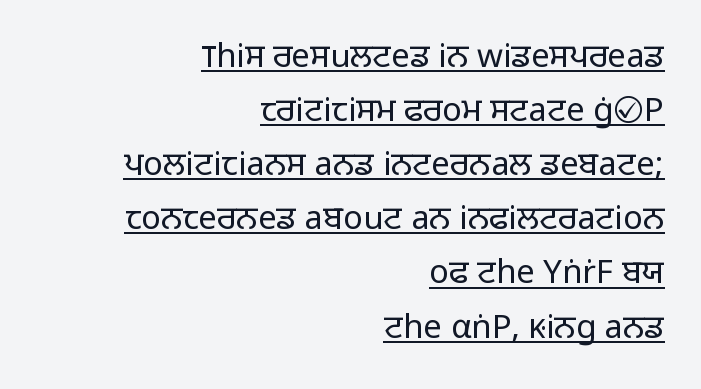
{"serif": "no", "italic": "no", "bold": "no", "weight": "light", "width": "normal", "stroke_contrast": "low", "x_height": "medium", "monospaced": "no", "underline": "yes", "align": "right", "line_spacing": "normal", "line_spacing_ratio": 1.64, "letter_spacing": "normal", "letter_spacing_em": 0.0, "glyph_px": 33}
